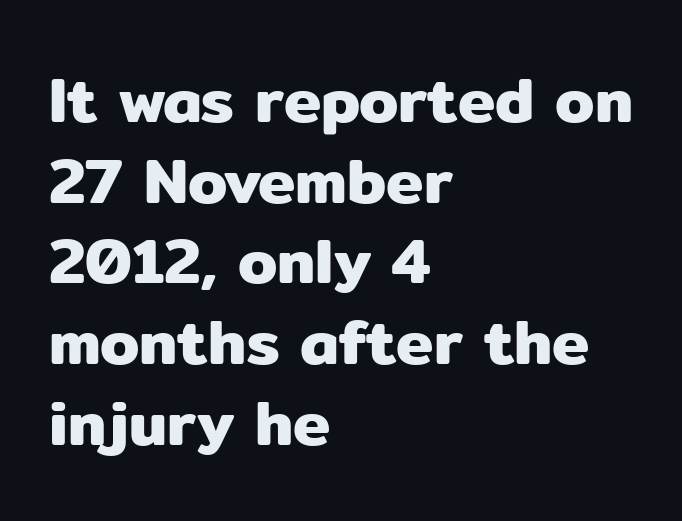
{"serif": "no", "italic": "no", "width": "normal", "stroke_contrast": "low", "x_height": "medium", "monospaced": "no", "underline": "no", "align": "left", "line_spacing": "normal", "line_spacing_ratio": 1.28, "letter_spacing": "normal", "letter_spacing_em": 0.0, "glyph_px": 63}
